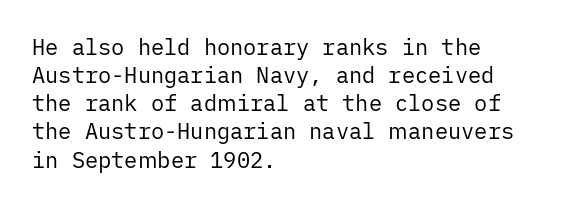
{"italic": "no", "bold": "no", "underline": "no", "align": "left", "line_spacing": "normal", "line_spacing_ratio": 1.28, "letter_spacing": "normal", "letter_spacing_em": 0.0, "glyph_px": 22}
